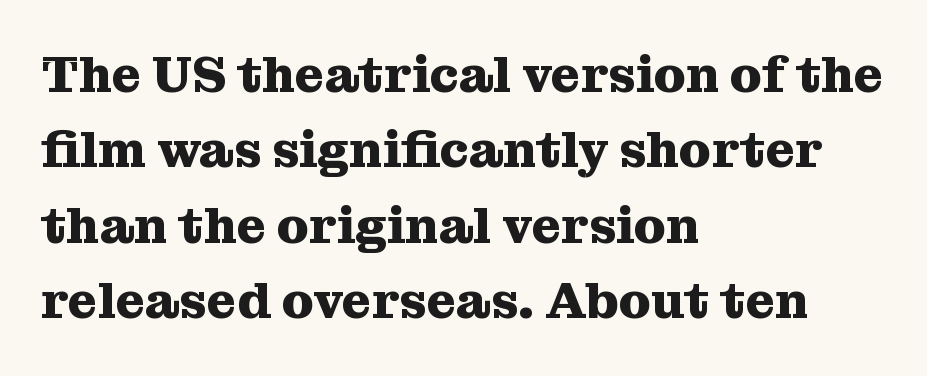
{"serif": "yes", "italic": "no", "bold": "yes", "weight": "heavy", "width": "normal", "stroke_contrast": "medium", "x_height": "medium", "monospaced": "no", "underline": "no", "align": "left", "line_spacing": "normal", "line_spacing_ratio": 1.48, "letter_spacing": "normal", "letter_spacing_em": 0.0, "glyph_px": 51}
